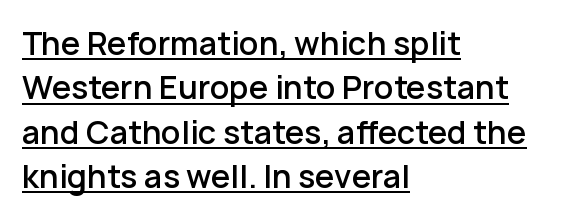
{"serif": "no", "italic": "no", "bold": "semi", "weight": "semibold", "width": "normal", "stroke_contrast": "low", "x_height": "medium", "monospaced": "no", "underline": "yes", "align": "left", "line_spacing": "normal", "line_spacing_ratio": 1.43, "letter_spacing": "normal", "letter_spacing_em": 0.0, "glyph_px": 31}
